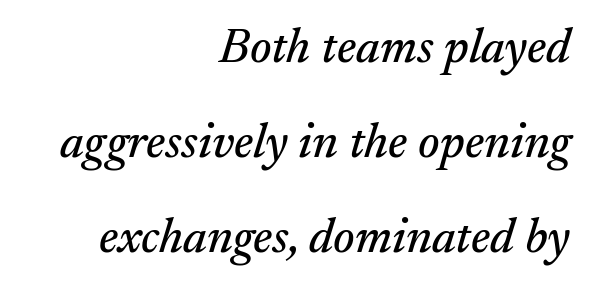
The image shows 49 px serif type, italic (leaning right); set right-aligned, loose line spacing (1.94x), normal letter spacing, not underlined; medium stroke contrast and a small x-height.
